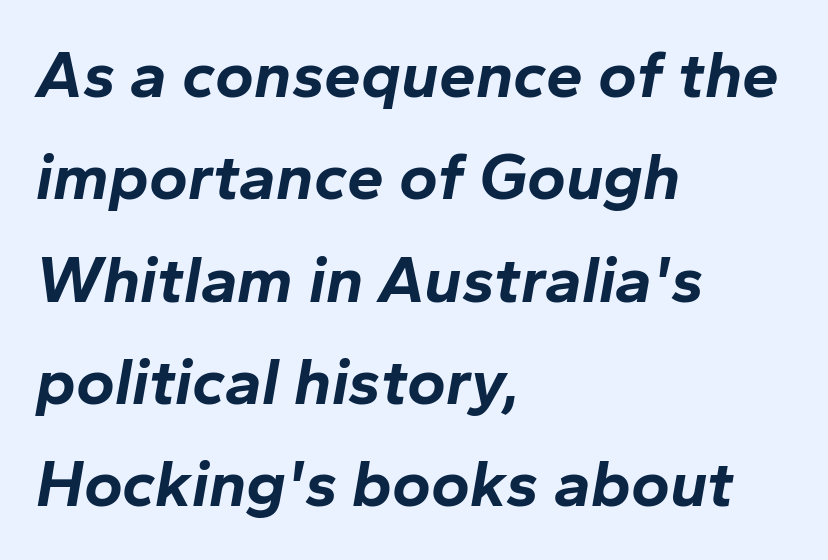
{"italic": "yes", "lean": "right", "slant_degrees": 10, "bold": "yes", "weight": "bold", "width": "normal", "stroke_contrast": "low", "x_height": "medium", "monospaced": "no", "underline": "no", "align": "left", "line_spacing": "normal", "line_spacing_ratio": 1.55, "letter_spacing": "normal", "letter_spacing_em": 0.0, "glyph_px": 66}
